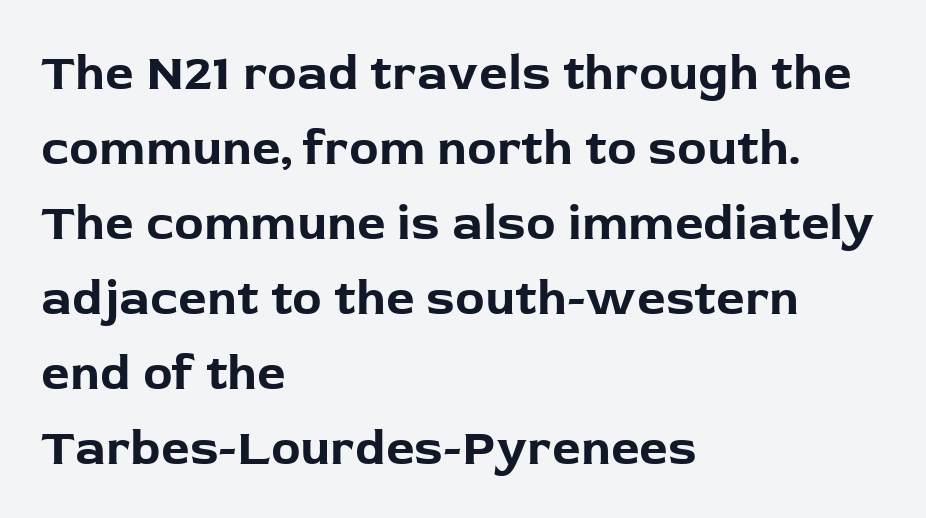
The image shows 50 px bold sans-serif type, upright; set left-aligned, normal line spacing (1.5x), normal letter spacing, not underlined; low stroke contrast and a medium x-height.
